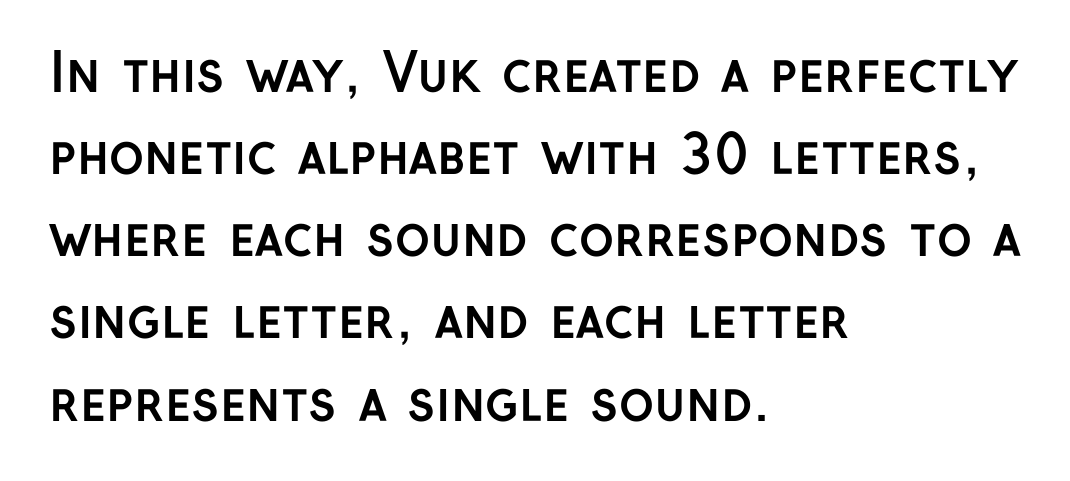
This rendering uses left alignment, leaving the right contour irregular. Reading down the column, the eye jumps a familiar distance to each next line. Chunky letters — that's bold for sure. Each word holds together tightly as a unit, with standard inter-letter gaps.
